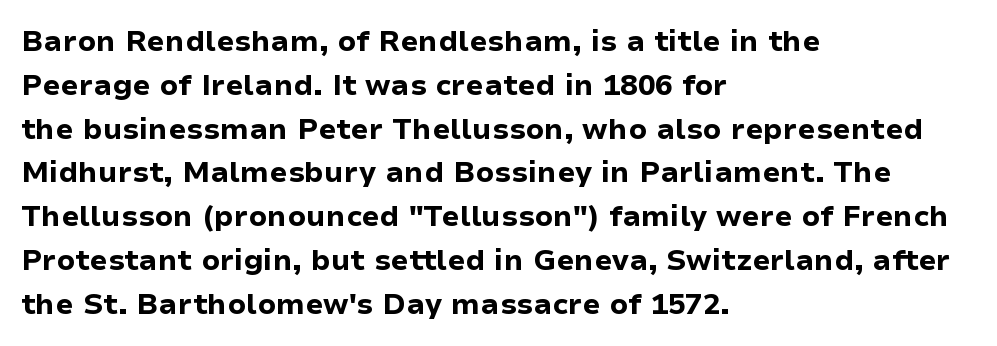
The image shows 29 px bold sans-serif type, upright; set left-aligned, normal line spacing (1.51x), normal letter spacing, not underlined; low stroke contrast and a medium x-height.
